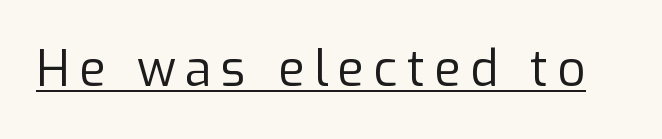
Stems here are at most as thick as an everyday book face. It's the straight-up-and-down kind of type. Character widths vary here, with narrow letters taking less room than wide ones. Has an underline been added? It has. The characters display no serif detailing; their extremities are plain.
